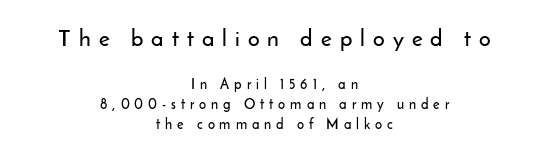
The image shows 23 px text type, upright; set centered, normal line spacing (1.45x), unusually wide letter spacing (+0.35 em), not underlined; the first (top) block is 1.64x larger.
